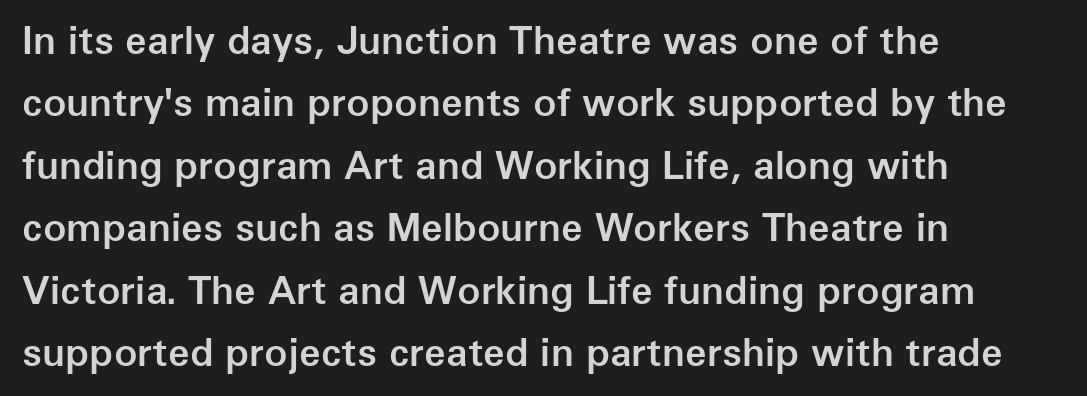
Look at the stroke-to-counter ratio: somewhat heavy, a semibold. Each new line begins a customary step beneath the previous one. This sample has the flowing, uneven cadence of proportional lettering. The strip under each line holds only bare page. Horizontally, the lines are justified to the leading edge only.
